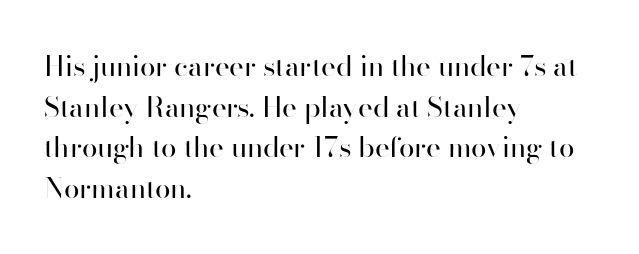
The image shows 28 px regular-weight sans-serif type, upright; set left-aligned, normal line spacing (1.45x), normal letter spacing, not underlined; high stroke contrast and a small x-height.
